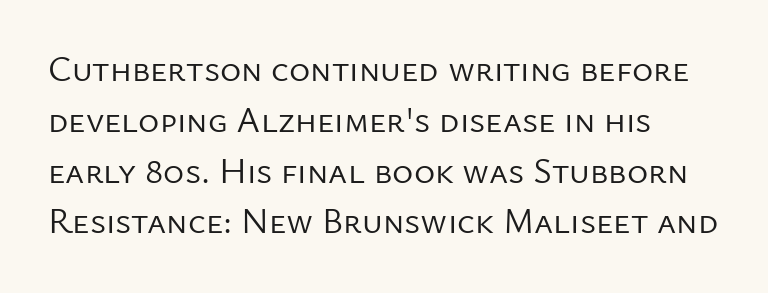
The image shows 36 px regular-weight sans-serif type, upright; set left-aligned, normal line spacing (1.41x), normal letter spacing, not underlined; low stroke contrast and a medium x-height.
